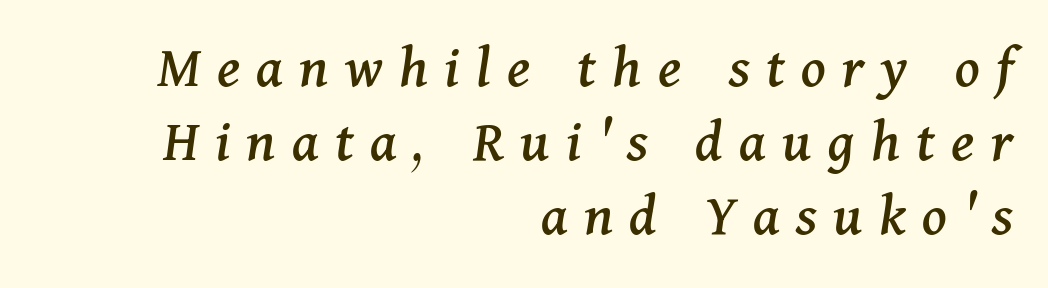
Q: Is the text italic (slanted)? A: Yes, it leans right by about 11 degrees.
Q: Is the typeface a serif or a sans-serif typeface? A: Serif.
Q: Is the text underlined? A: No.
Q: How is the paragraph aligned? A: Right-aligned.
Q: Is the spacing between letters normal or unusually wide? A: Unusually wide.
Q: Width (condensed, normal, or wide)? A: Normal.
Q: Stroke contrast? A: Medium.
Q: x-height? A: Medium.
Q: Monospaced? A: No.
